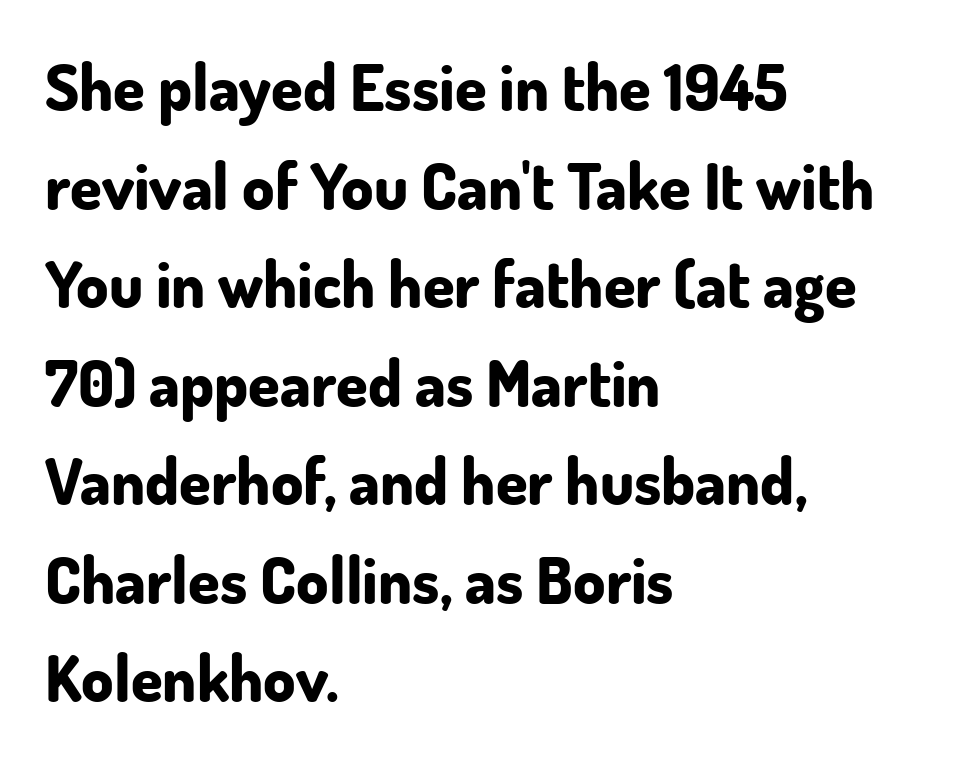
The image shows 64 px bold sans-serif type, upright; set left-aligned, normal line spacing (1.54x), normal letter spacing, not underlined; low stroke contrast and a small x-height.
